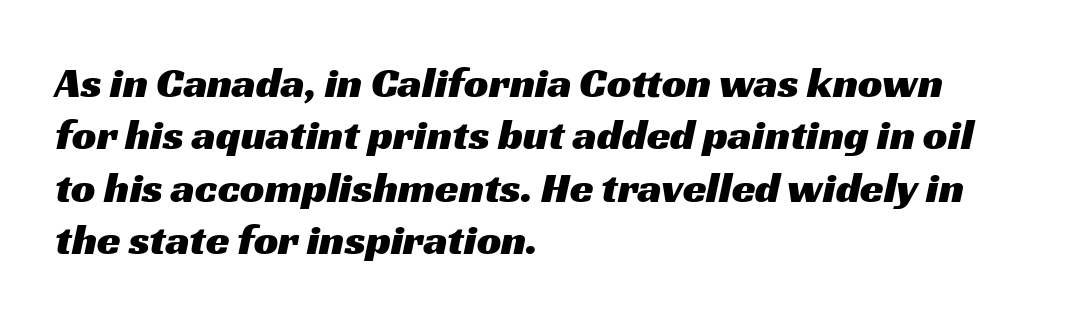
{"serif": "no", "width": "wide", "stroke_contrast": "medium", "x_height": "medium", "monospaced": "no", "underline": "no", "align": "left", "line_spacing_ratio": 1.22, "letter_spacing": "normal", "letter_spacing_em": 0.0, "glyph_px": 43}
